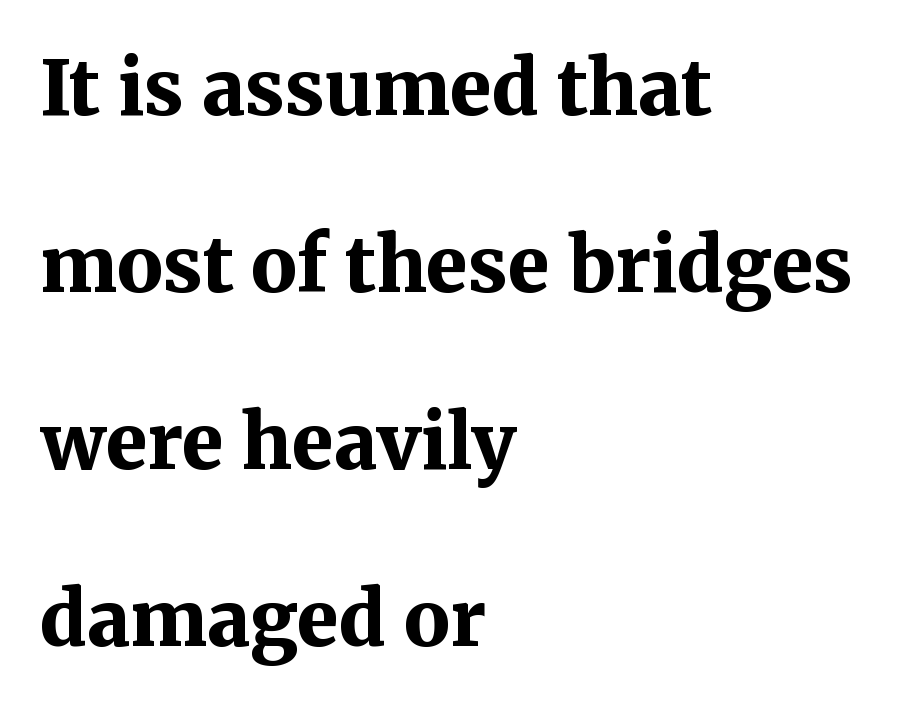
{"serif": "yes", "italic": "no", "bold": "yes", "weight": "bold", "width": "normal", "stroke_contrast": "medium", "x_height": "medium", "monospaced": "no", "underline": "no", "align": "left", "line_spacing": "loose", "line_spacing_ratio": 2.33, "letter_spacing": "normal", "letter_spacing_em": 0.0, "glyph_px": 76}
